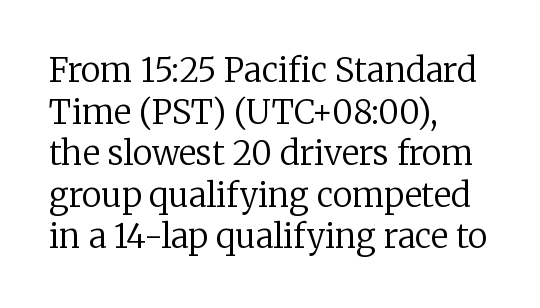
Character widths vary here, with narrow letters taking less room than wide ones. Stroke thickness stays within the range of a standard reading face or lighter. Check the space under the baseline: it is left empty. Regarding leading, the lines here are spaced in the standard way.
